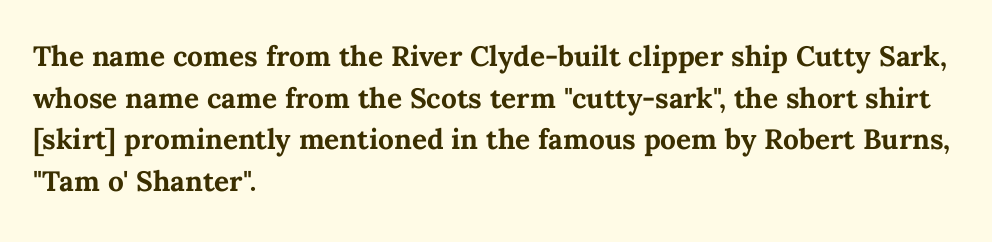
Q: Is the text bold? A: Yes.
Q: Is the text italic (slanted)? A: No, it is upright.
Q: Is the text underlined? A: No.
Q: How is the paragraph aligned? A: Left-aligned.
Q: Is the spacing between letters normal or unusually wide? A: Normal.
Q: Is the spacing between lines tight, normal or loose? A: Normal.
Q: Width (condensed, normal, or wide)? A: Normal.
Q: Stroke contrast? A: Medium.
Q: x-height? A: Medium.
Q: Monospaced? A: No.
